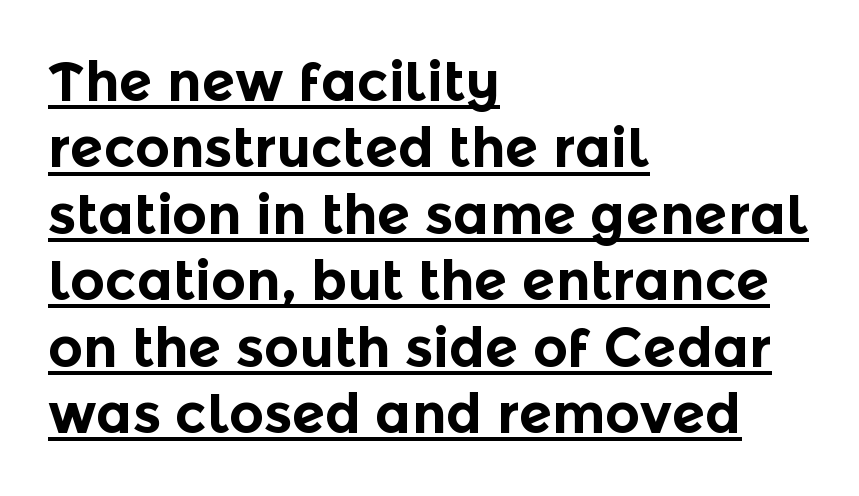
The image shows 54 px bold sans-serif type, upright; set left-aligned, line spacing 1.23x, normal letter spacing, underlined; a medium x-height.
